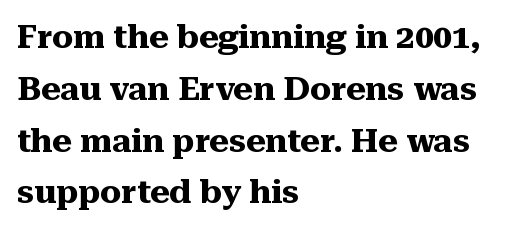
{"serif": "yes", "italic": "no", "bold": "yes", "weight": "heavy", "width": "normal", "stroke_contrast": "medium", "x_height": "medium", "monospaced": "no", "underline": "no", "align": "left", "line_spacing": "normal", "line_spacing_ratio": 1.57, "letter_spacing": "normal", "letter_spacing_em": 0.0, "glyph_px": 33}
